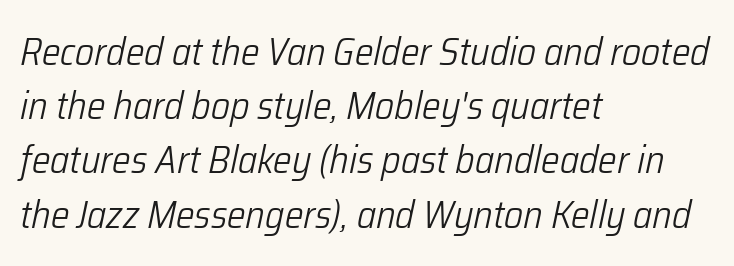
{"italic": "yes", "lean": "right", "slant_degrees": 12, "bold": "no", "weight": "light", "width": "condensed", "stroke_contrast": "low", "x_height": "medium", "monospaced": "no", "underline": "no", "align": "left", "line_spacing": "normal", "line_spacing_ratio": 1.39, "letter_spacing": "normal", "letter_spacing_em": 0.0, "glyph_px": 39}
